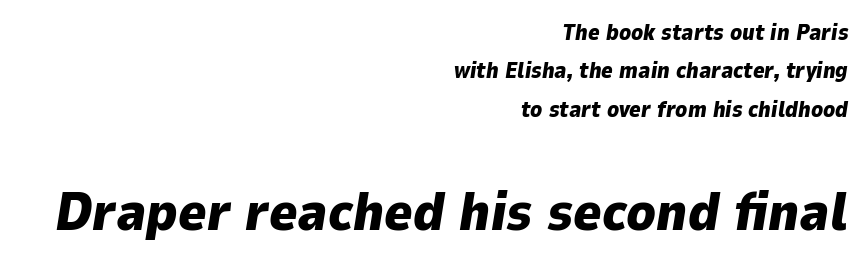
The image shows 54 px heavy type, italic (leaning right); set right-aligned, line spacing 1.74x, normal letter spacing, not underlined; the second (bottom) block is 2.45x larger; low stroke contrast and a medium x-height.
